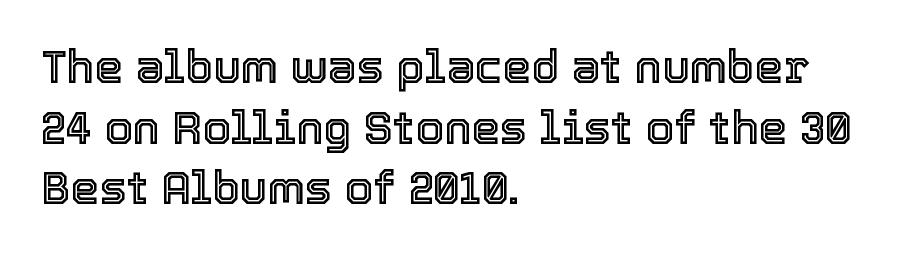
The lines in this sample share a left origin and differ only in where they stop. The face used here is proportionally spaced, like ordinary book or web type. Plain, unruled lines of type. Here the glyphs are tracked normally, forming tight word shapes. Leading matches the norm, producing a regular column. Posture: straight, roman, zero tilt.
